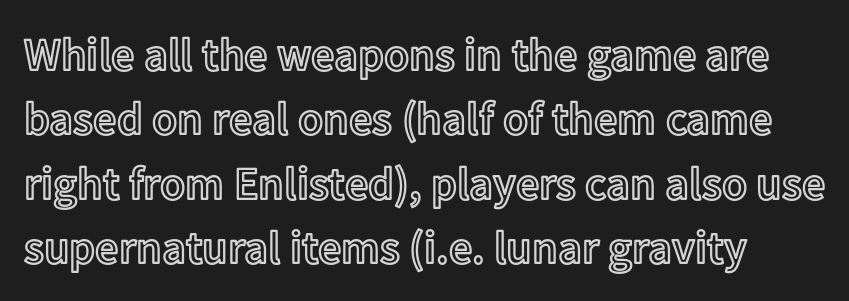
Glance below the letters and you will spot only blank space. Line spacing here is normal. Here the designer chose a conventional face with non-uniform glyph widths. This sample uses an upright cut, with every glyph sitting square on the baseline. Each word holds together tightly as a unit, with standard inter-letter gaps.
